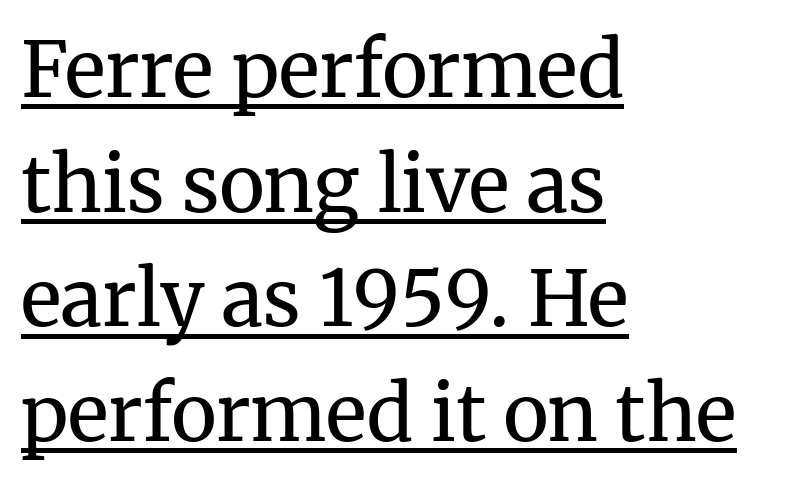
The image shows 77 px regular-weight serif type, upright; set left-aligned, normal line spacing (1.49x), normal letter spacing, underlined; medium stroke contrast and a medium x-height.
